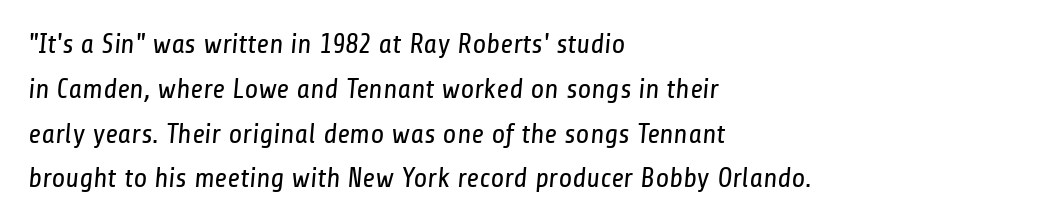
{"serif": "no", "bold": "no", "weight": "regular", "width": "condensed", "stroke_contrast": "low", "x_height": "medium", "monospaced": "no", "underline": "no", "align": "left", "line_spacing": "normal", "line_spacing_ratio": 1.6, "letter_spacing": "normal", "letter_spacing_em": 0.0, "glyph_px": 28}
